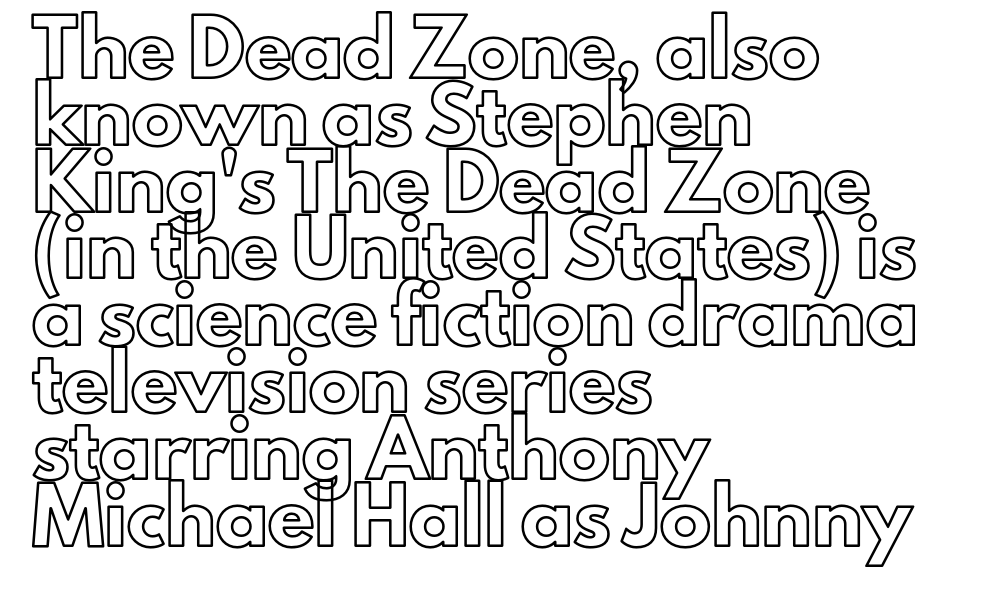
The image shows 51 px text type, upright; set left-aligned, normal line spacing (1.31x), normal letter spacing, not underlined; a small x-height.
